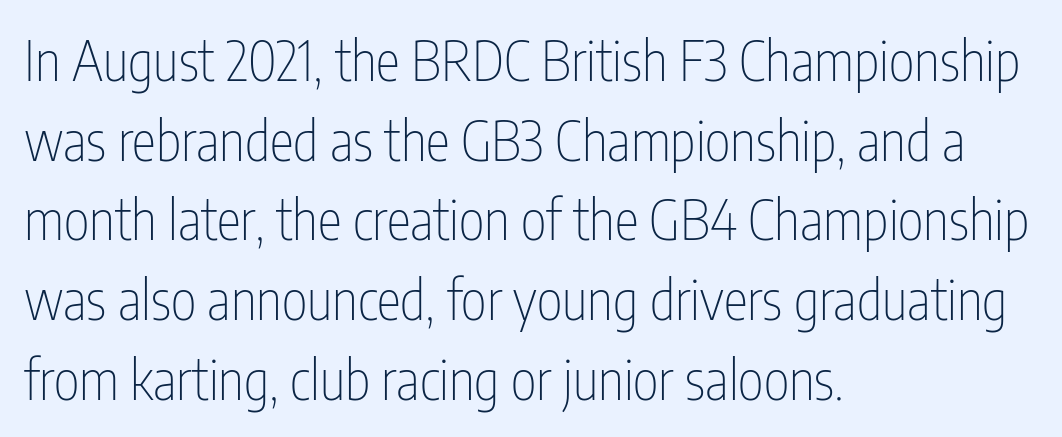
The image shows 55 px thin, condensed sans-serif type, upright; set left-aligned, normal line spacing (1.45x), normal letter spacing, not underlined; low stroke contrast and a medium x-height.
